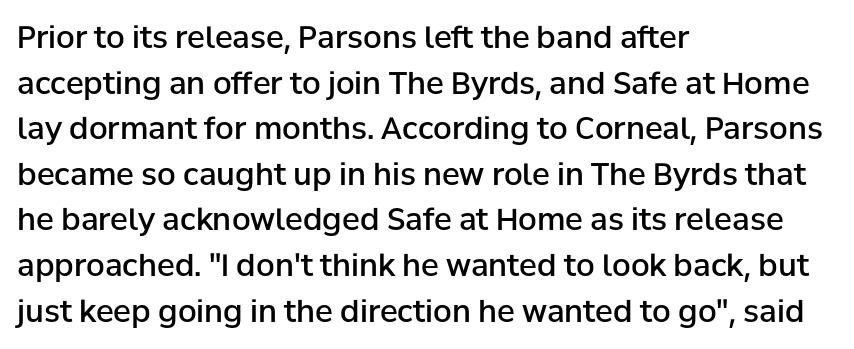
Q: Is the text bold? A: Semi-bold.
Q: Is the text italic (slanted)? A: No, it is upright.
Q: Is the typeface a serif or a sans-serif typeface? A: Sans-serif.
Q: Is the text underlined? A: No.
Q: How is the paragraph aligned? A: Left-aligned.
Q: Is the spacing between letters normal or unusually wide? A: Normal.
Q: Is the spacing between lines tight, normal or loose? A: Normal.
Q: Width (condensed, normal, or wide)? A: Normal.
Q: Stroke contrast? A: Low.
Q: x-height? A: Medium.
Q: Monospaced? A: No.
